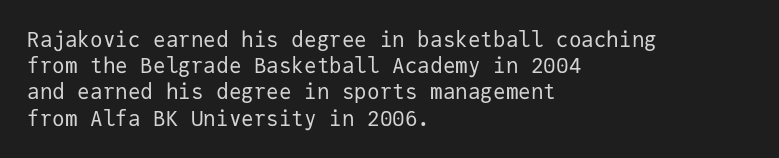
The image shows 21 px text type, upright; set left-aligned, normal line spacing (1.25x), normal letter spacing, not underlined.
